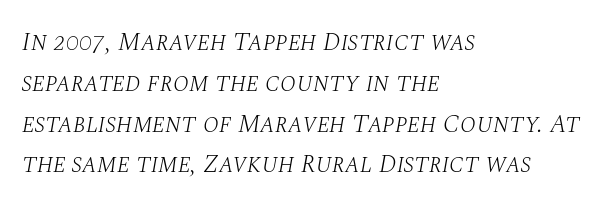
The image shows 26 px text type, italic (leaning right); set left-aligned, normal line spacing (1.57x), normal letter spacing, not underlined.
